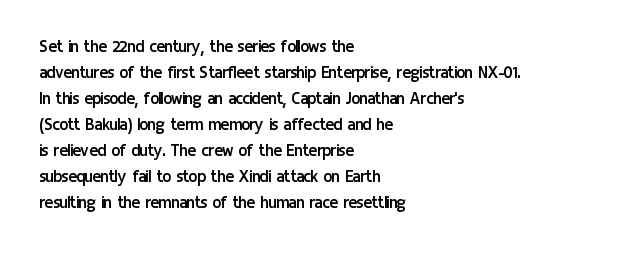
Q: Is the text bold? A: No.
Q: Is the text italic (slanted)? A: No, it is upright.
Q: Is the text underlined? A: No.
Q: How is the paragraph aligned? A: Left-aligned.
Q: Is the spacing between letters normal or unusually wide? A: Normal.
Q: Is the spacing between lines tight, normal or loose? A: Normal.
